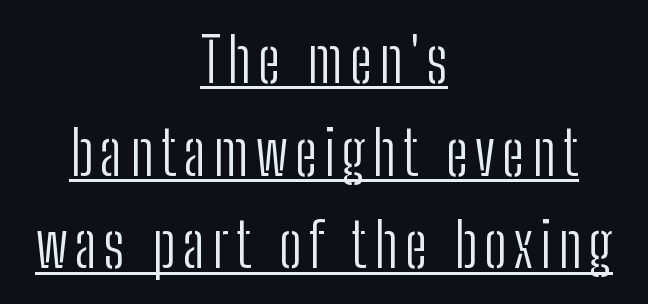
{"serif": "no", "italic": "no", "bold": "no", "weight": "light", "width": "condensed", "stroke_contrast": "low", "x_height": "medium", "monospaced": "no", "underline": "yes", "align": "center", "line_spacing": "normal", "line_spacing_ratio": 1.52, "glyph_px": 61}
